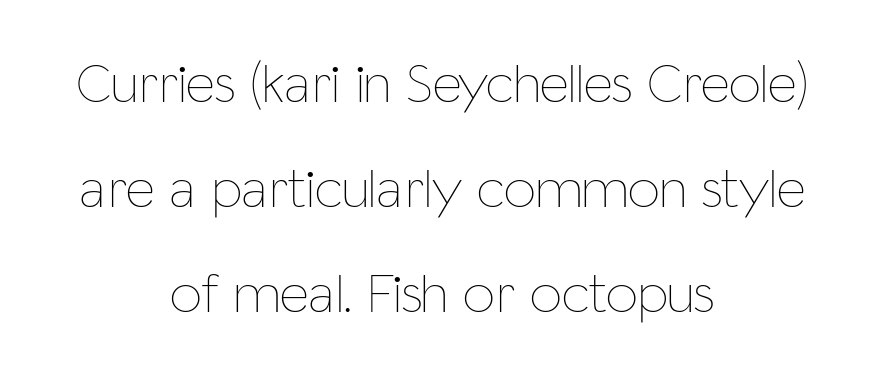
The image shows 57 px thin, condensed type, upright; set centered, line spacing 1.84x, normal letter spacing, not underlined; low stroke contrast and a medium x-height.
